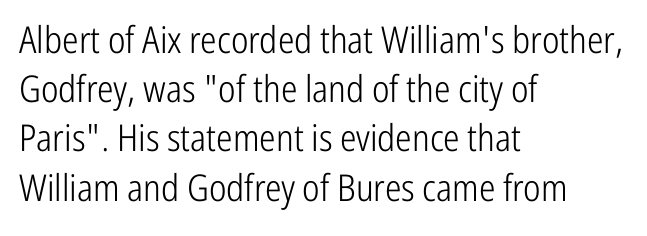
Q: Is the text bold? A: No.
Q: Is the text italic (slanted)? A: No, it is upright.
Q: Is the typeface a serif or a sans-serif typeface? A: Sans-serif.
Q: Is the text underlined? A: No.
Q: How is the paragraph aligned? A: Left-aligned.
Q: Is the spacing between letters normal or unusually wide? A: Normal.
Q: Is the spacing between lines tight, normal or loose? A: Normal.
Q: Width (condensed, normal, or wide)? A: Condensed.
Q: Stroke contrast? A: Low.
Q: x-height? A: Medium.
Q: Monospaced? A: No.
